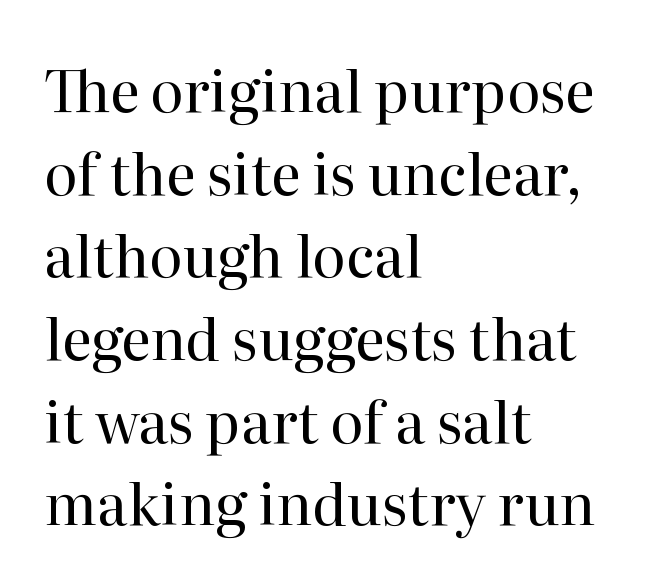
The image shows 57 px regular-weight serif type, upright; set left-aligned, normal line spacing (1.45x), normal letter spacing, not underlined; high stroke contrast and a medium x-height.
